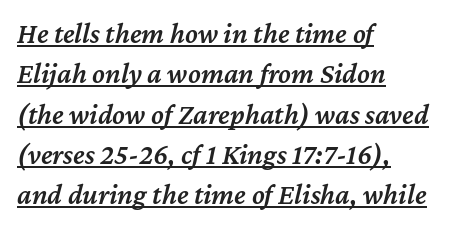
Q: Is the text bold? A: Semi-bold.
Q: Is the text italic (slanted)? A: Yes, it leans right by about 12 degrees.
Q: Is the text underlined? A: Yes.
Q: How is the paragraph aligned? A: Left-aligned.
Q: Is the spacing between letters normal or unusually wide? A: Normal.
Q: Is the spacing between lines tight, normal or loose? A: Normal.
Q: Width (condensed, normal, or wide)? A: Normal.
Q: Stroke contrast? A: Medium.
Q: x-height? A: Medium.
Q: Monospaced? A: No.
